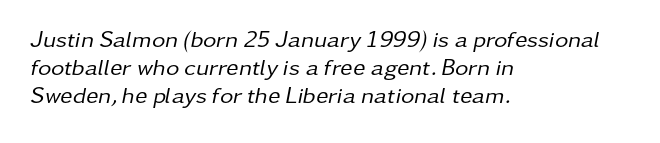
The image shows 23 px text type, italic (leaning right); set left-aligned, line spacing 1.22x, normal letter spacing, not underlined.
